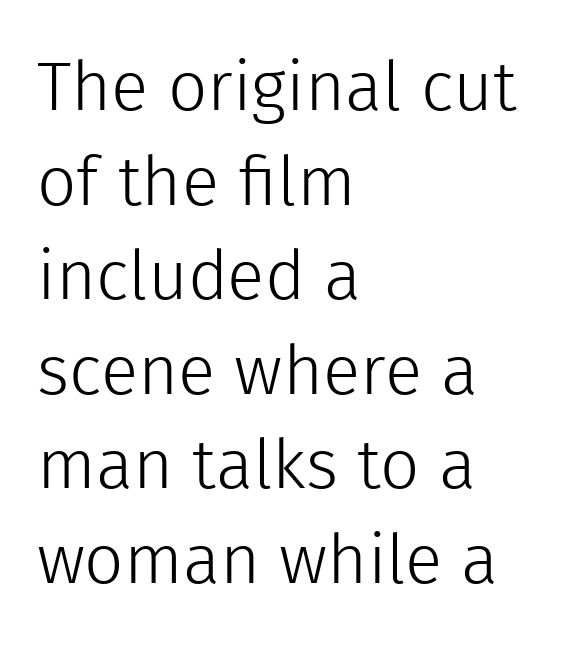
{"serif": "no", "italic": "no", "bold": "no", "weight": "light", "width": "normal", "x_height": "medium", "monospaced": "no", "underline": "no", "align": "left", "line_spacing": "normal", "line_spacing_ratio": 1.37, "letter_spacing": "normal", "letter_spacing_em": 0.0, "glyph_px": 69}
